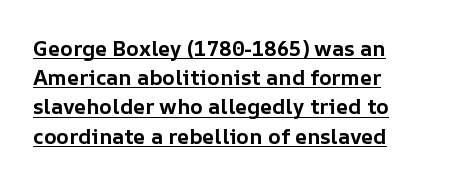
{"italic": "no", "bold": "yes", "underline": "yes", "align": "left", "line_spacing": "normal", "line_spacing_ratio": 1.39, "letter_spacing": "normal", "letter_spacing_em": 0.0, "glyph_px": 21}
